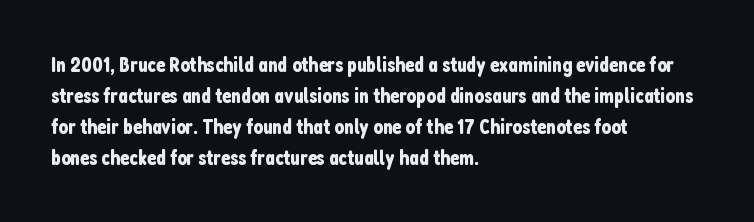
The image shows 21 px text type, upright; set left-aligned, normal line spacing (1.48x), normal letter spacing, not underlined.
